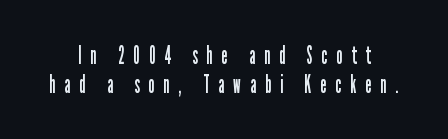
The image shows 25 px text type, upright; set line spacing 1.17x, unusually wide letter spacing (+0.38 em), not underlined.
